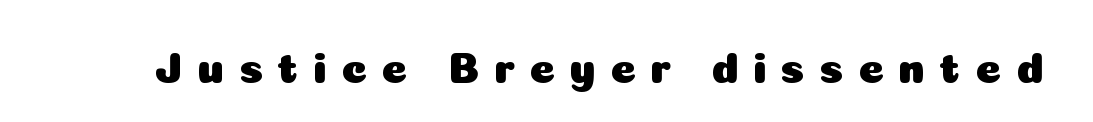
{"serif": "no", "italic": "no", "width": "normal", "stroke_contrast": "low", "x_height": "medium", "monospaced": "no", "underline": "no", "letter_spacing": "wide", "letter_spacing_em": 0.32, "glyph_px": 44}
